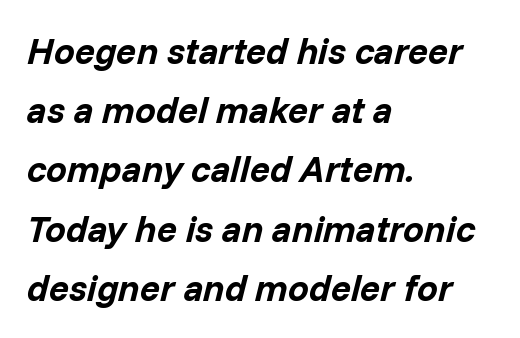
{"italic": "yes", "lean": "right", "slant_degrees": 14, "bold": "yes", "weight": "bold", "width": "normal", "stroke_contrast": "low", "x_height": "medium", "monospaced": "no", "underline": "no", "align": "left", "line_spacing": "normal", "line_spacing_ratio": 1.6, "letter_spacing": "normal", "letter_spacing_em": 0.0, "glyph_px": 37}
